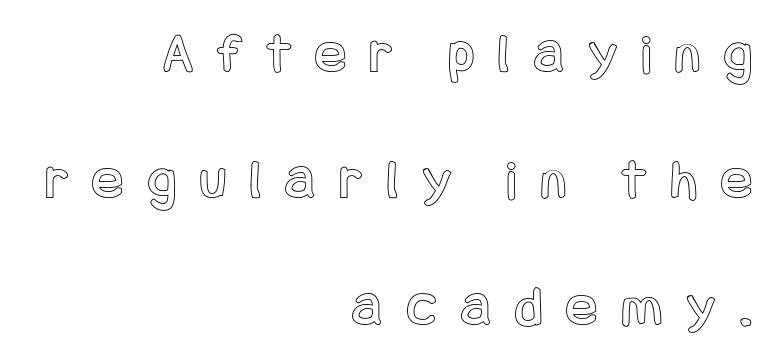
{"italic": "no", "width": "condensed", "x_height": "large", "underline": "no", "align": "right", "line_spacing": "loose", "line_spacing_ratio": 2.18, "letter_spacing": "wide", "letter_spacing_em": 0.42, "glyph_px": 58}
